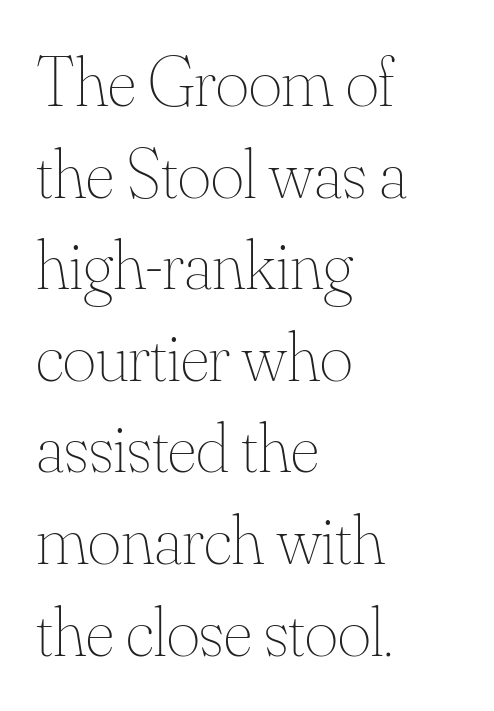
{"italic": "no", "bold": "no", "weight": "thin", "width": "normal", "stroke_contrast": "medium", "x_height": "small", "monospaced": "no", "underline": "no", "align": "left", "line_spacing": "normal", "line_spacing_ratio": 1.29, "letter_spacing": "normal", "letter_spacing_em": 0.0, "glyph_px": 71}
